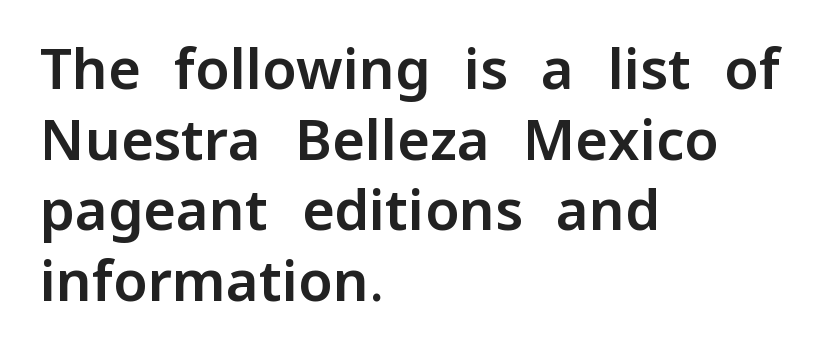
The image shows 56 px sans-serif type, upright; set left-aligned, normal line spacing (1.26x), normal letter spacing, not underlined; low stroke contrast and a medium x-height.
